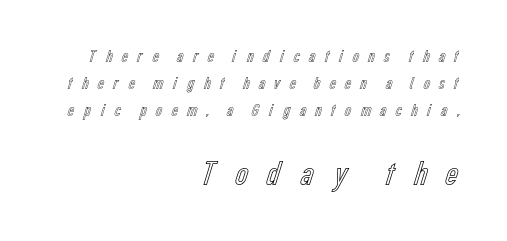
{"width": "condensed", "x_height": "medium", "monospaced": "no", "underline": "no", "align": "right", "line_spacing": "normal", "line_spacing_ratio": 1.49, "letter_spacing": "wide", "letter_spacing_em": 0.41, "larger_block": "second", "size_ratio": 2.0, "glyph_px": 36}
